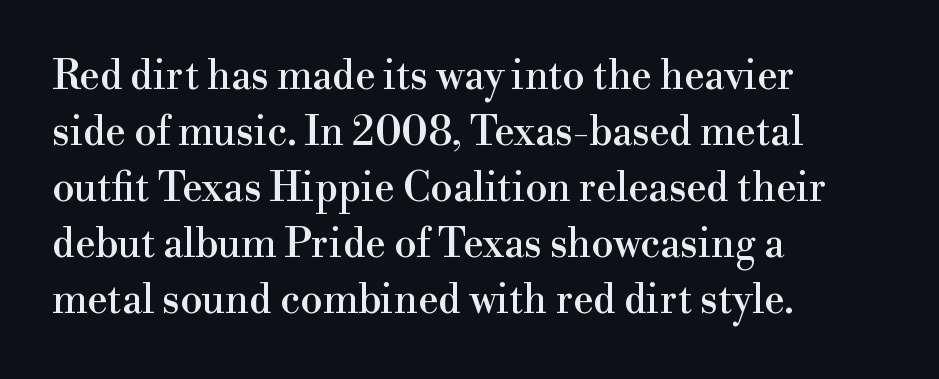
{"serif": "yes", "italic": "no", "width": "normal", "x_height": "small", "monospaced": "no", "underline": "no", "align": "left", "line_spacing": "normal", "line_spacing_ratio": 1.4, "letter_spacing": "normal", "letter_spacing_em": 0.0, "glyph_px": 40}
